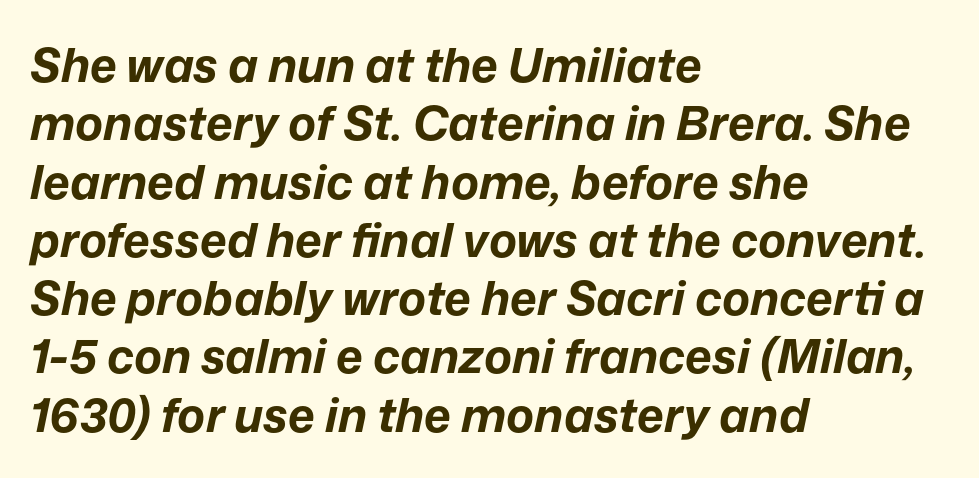
Q: Is the text bold? A: Yes.
Q: Is the text italic (slanted)? A: Yes, it leans right by about 12 degrees.
Q: Is the text underlined? A: No.
Q: How is the paragraph aligned? A: Left-aligned.
Q: Is the spacing between letters normal or unusually wide? A: Normal.
Q: Width (condensed, normal, or wide)? A: Normal.
Q: Stroke contrast? A: Low.
Q: x-height? A: Medium.
Q: Monospaced? A: No.
